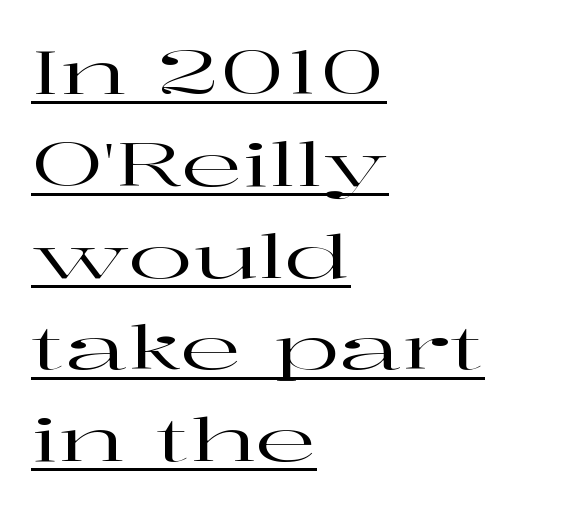
The image shows 60 px wide serif type, upright; set left-aligned, normal line spacing (1.53x), normal letter spacing, underlined; high stroke contrast and a medium x-height.
